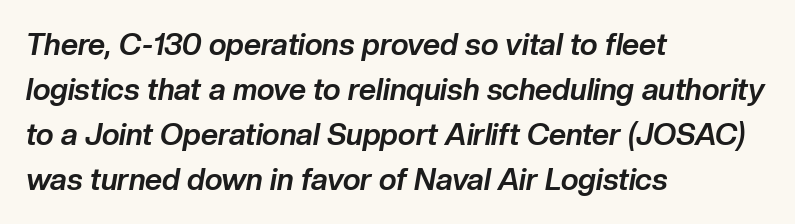
The image shows 30 px bold type, italic (leaning right); set left-aligned, normal line spacing (1.5x), normal letter spacing, not underlined; low stroke contrast and a medium x-height.
